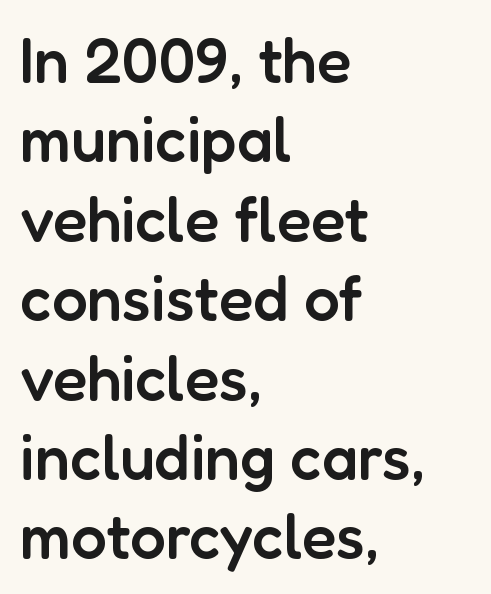
The image shows 63 px semibold sans-serif type, upright; set left-aligned, normal line spacing (1.26x), normal letter spacing, not underlined; low stroke contrast and a medium x-height.
